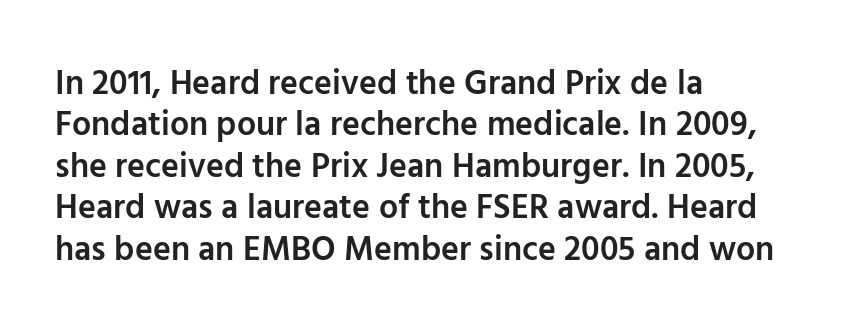
The image shows 34 px semibold sans-serif type, upright; set left-aligned, line spacing 1.22x, normal letter spacing, not underlined; low stroke contrast and a medium x-height.
